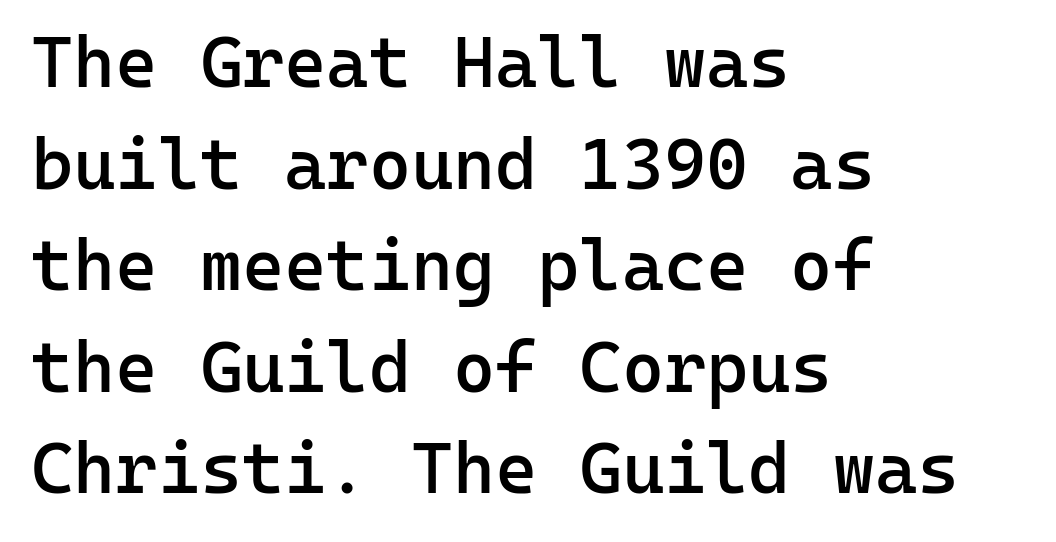
The image shows 72 px semibold sans-serif type, upright, monospaced; set left-aligned, normal line spacing (1.41x), normal letter spacing, not underlined; low stroke contrast and a medium x-height.
